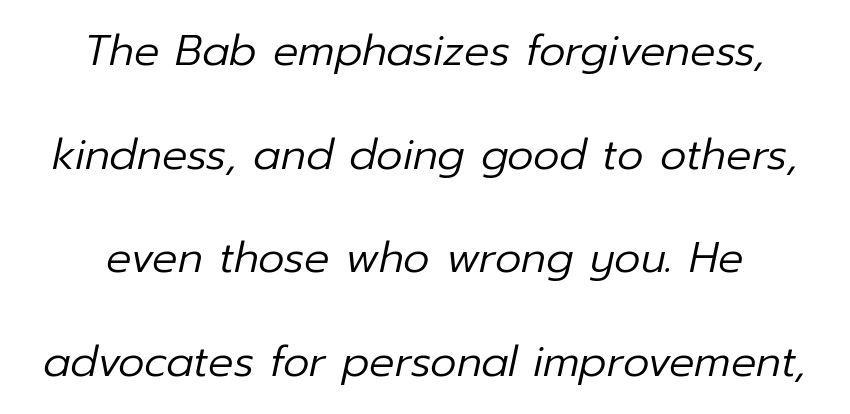
{"italic": "yes", "lean": "right", "slant_degrees": 12, "bold": "no", "weight": "regular", "width": "normal", "stroke_contrast": "low", "x_height": "medium", "monospaced": "no", "underline": "no", "align": "center", "line_spacing": "loose", "line_spacing_ratio": 2.47, "letter_spacing": "normal", "letter_spacing_em": 0.0, "glyph_px": 42}
